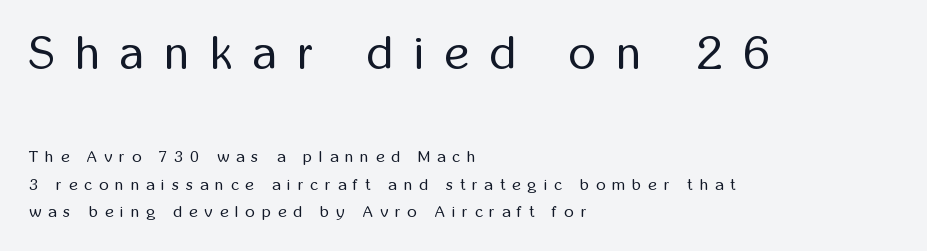
Q: Is the text bold? A: No.
Q: Is the text italic (slanted)? A: No, it is upright.
Q: Is the typeface a serif or a sans-serif typeface? A: Sans-serif.
Q: Is the text underlined? A: No.
Q: How is the paragraph aligned? A: Left-aligned.
Q: Is the spacing between letters normal or unusually wide? A: Unusually wide.
Q: Which block of text is set in a larger size, the first (top) or the second (bottom)? A: The first (top) one.
Q: Width (condensed, normal, or wide)? A: Condensed.
Q: Stroke contrast? A: Low.
Q: x-height? A: Medium.
Q: Monospaced? A: No.
